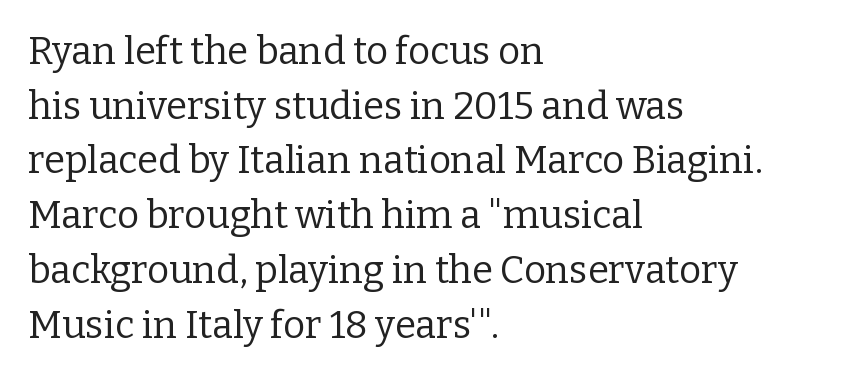
Q: Is the text bold? A: No.
Q: Is the text italic (slanted)? A: No, it is upright.
Q: Is the typeface a serif or a sans-serif typeface? A: Serif.
Q: Is the text underlined? A: No.
Q: How is the paragraph aligned? A: Left-aligned.
Q: Is the spacing between letters normal or unusually wide? A: Normal.
Q: Is the spacing between lines tight, normal or loose? A: Normal.
Q: Width (condensed, normal, or wide)? A: Normal.
Q: Stroke contrast? A: Low.
Q: x-height? A: Medium.
Q: Monospaced? A: No.
